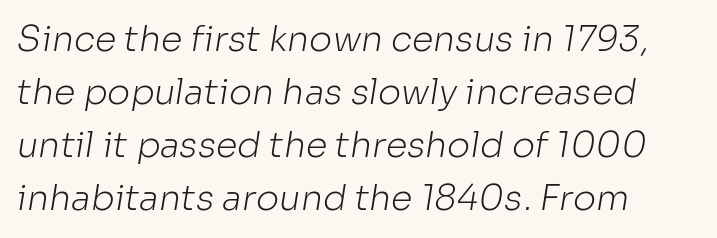
The image shows 35 px light sans-serif type; set left-aligned, normal line spacing (1.51x), normal letter spacing, not underlined; low stroke contrast and a medium x-height.
